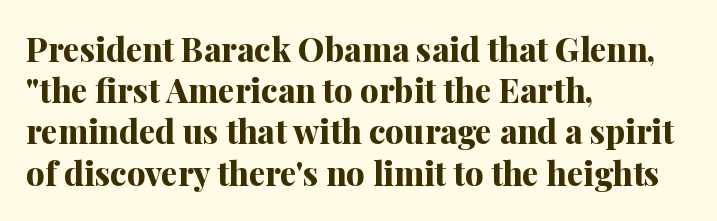
The image shows 33 px bold serif type, upright; set left-aligned, normal line spacing (1.25x), normal letter spacing, not underlined; medium stroke contrast and a medium x-height.
